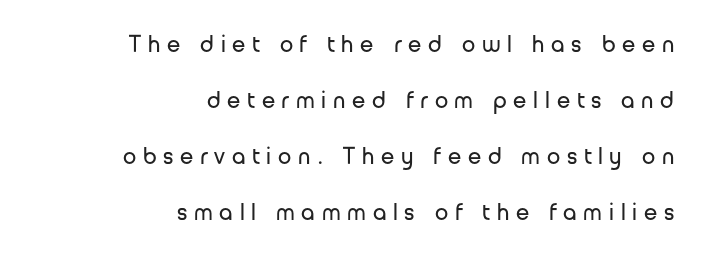
The passage is arranged like a letterhead date or caption credit — flush right. No italicization has been applied; the sample stays upright. Interline gaps are noticeably wide in this sample. Honestly, the letter spacing is so wide it's the main thing you notice.
